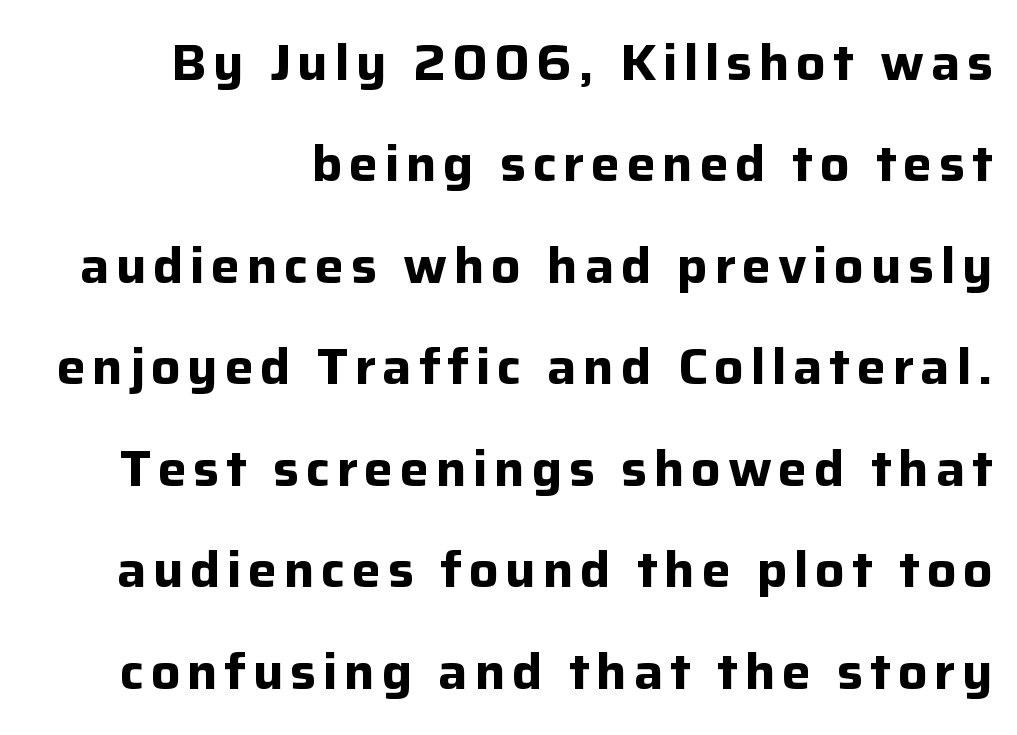
The image shows 49 px bold sans-serif type, upright; set right-aligned, loose line spacing (2.07x), not underlined; low stroke contrast and a medium x-height.
